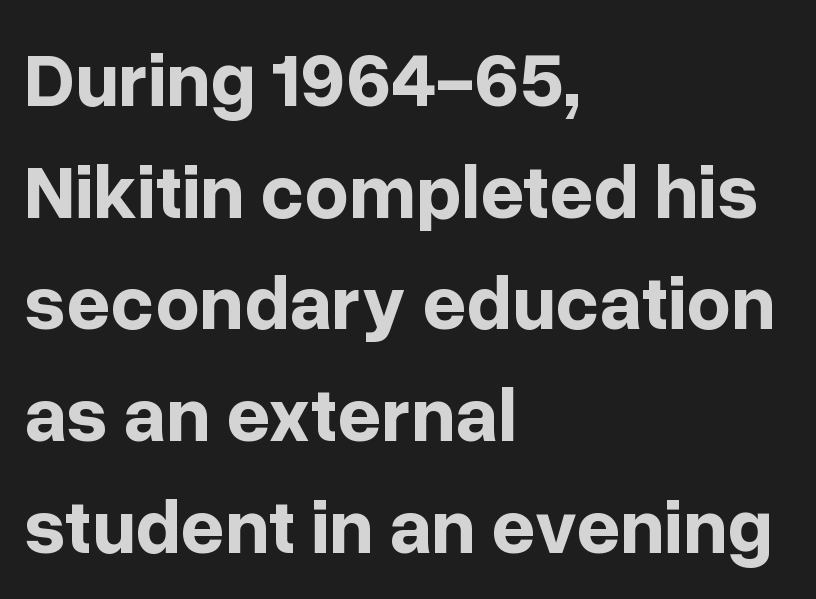
{"serif": "no", "italic": "no", "bold": "yes", "weight": "bold", "width": "normal", "stroke_contrast": "low", "x_height": "medium", "monospaced": "no", "underline": "no", "align": "left", "line_spacing": "normal", "line_spacing_ratio": 1.45, "letter_spacing": "normal", "letter_spacing_em": 0.0, "glyph_px": 77}
